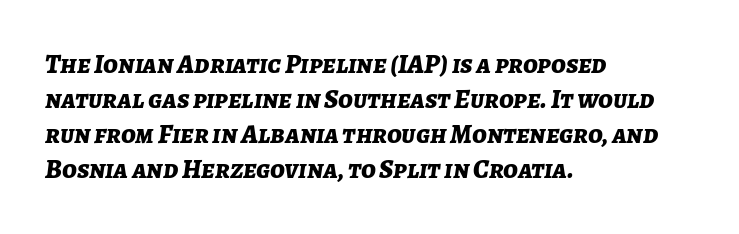
The lines are quadded left. This sample uses an oblique cut, with every glyph tilted off the vertical. The rendering uses a bold face; every stroke is thick and dark. Each word holds together tightly as a unit, with standard inter-letter gaps.
